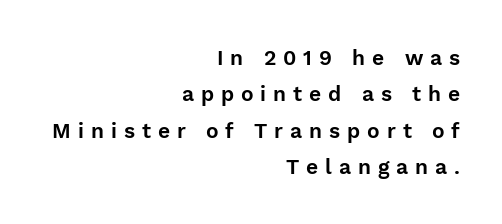
The image shows 21 px text type, upright; set right-aligned, line spacing 1.73x, unusually wide letter spacing (+0.33 em), not underlined.
